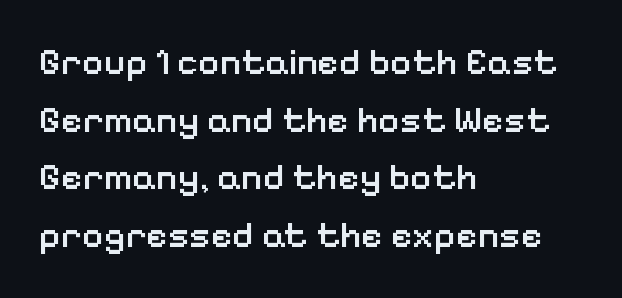
The letters are semibold — heavier than regular but short of a full bold. Each letter keeps its own natural width here, so spacing adapts to shape. Compared with typical body copy, the letter spacing here is the same. The specimen reads as upright at a glance. Honestly, the row spacing looks completely unremarkable. The letters carry no serifs — their stems end cleanly without finishing strokes.
